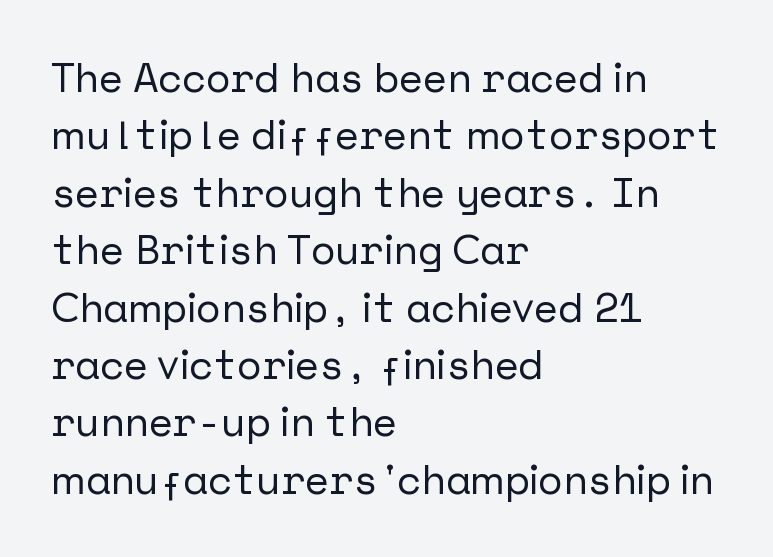
Q: Is the text italic (slanted)? A: No, it is upright.
Q: Is the typeface a serif or a sans-serif typeface? A: Sans-serif.
Q: Is the text underlined? A: No.
Q: How is the paragraph aligned? A: Left-aligned.
Q: Is the spacing between letters normal or unusually wide? A: Normal.
Q: Is the spacing between lines tight, normal or loose? A: Normal.
Q: Width (condensed, normal, or wide)? A: Normal.
Q: Stroke contrast? A: Low.
Q: x-height? A: Medium.
